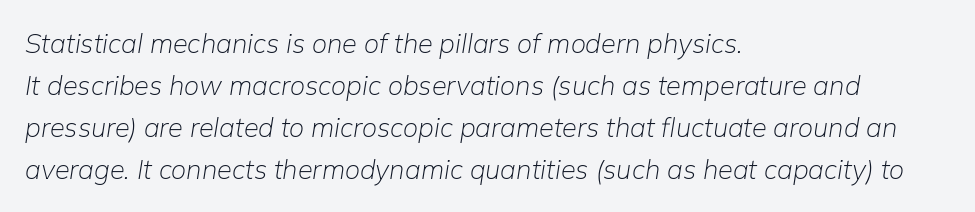
{"italic": "yes", "lean": "right", "slant_degrees": 9, "bold": "no", "underline": "no", "align": "left", "line_spacing": "normal", "line_spacing_ratio": 1.56, "letter_spacing": "normal", "letter_spacing_em": 0.0, "glyph_px": 27}
